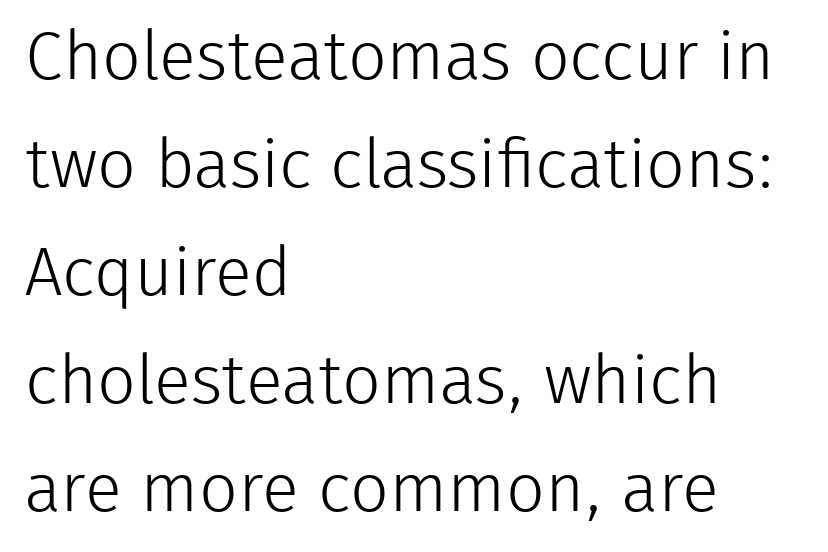
The image shows 68 px light sans-serif type, upright; set left-aligned, normal line spacing (1.59x), normal letter spacing, not underlined; low stroke contrast and a medium x-height.
